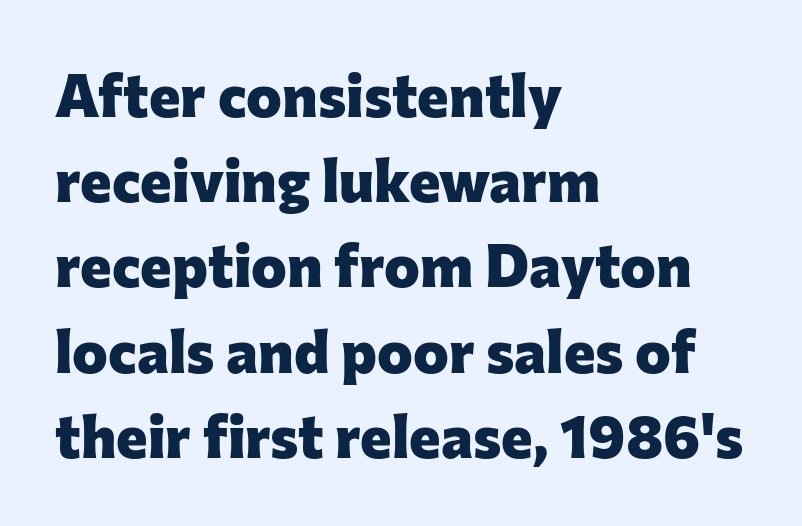
{"serif": "no", "italic": "no", "bold": "yes", "weight": "heavy", "width": "normal", "stroke_contrast": "low", "x_height": "medium", "monospaced": "no", "underline": "no", "align": "left", "line_spacing": "normal", "line_spacing_ratio": 1.42, "letter_spacing": "normal", "letter_spacing_em": 0.0, "glyph_px": 60}
